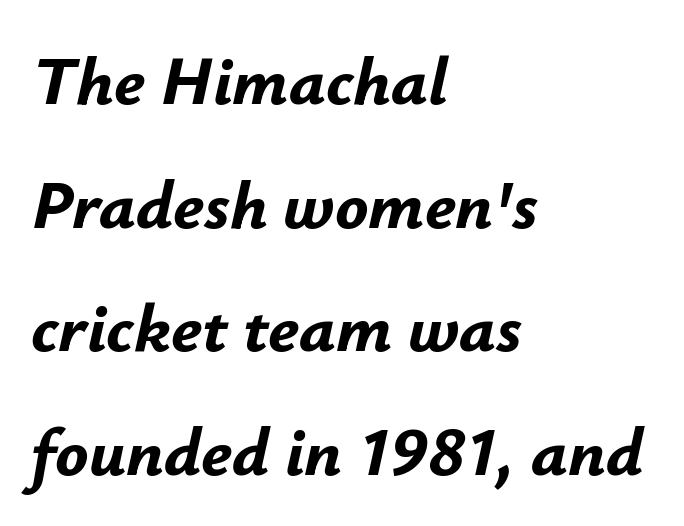
The image shows 69 px bold type, italic (leaning right); set left-aligned, line spacing 1.79x, normal letter spacing, not underlined; low stroke contrast and a small x-height.
